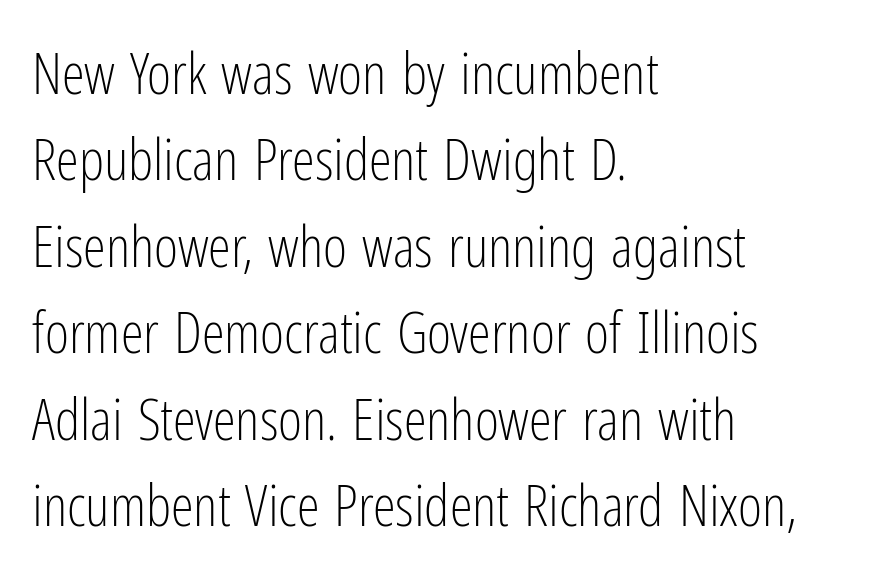
Upright lettering throughout. Nobody touched the tracking dial on this one. Summary of vertical rhythm: regular, with standard interline spacing. The paragraph has a hard left edge and a soft right edge.
